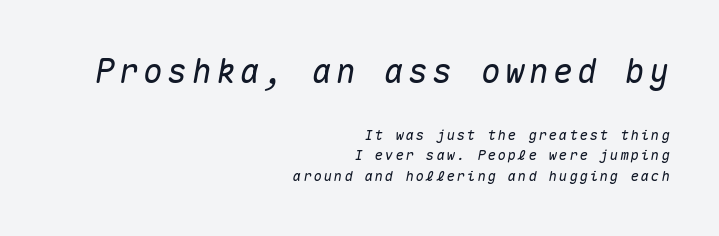
Of the two passages, the one on top uses the larger point size. Glance below the letters and you will spot only blank space. Layout note: lines flush right. This block has exactly the height ordinary leading produces.
